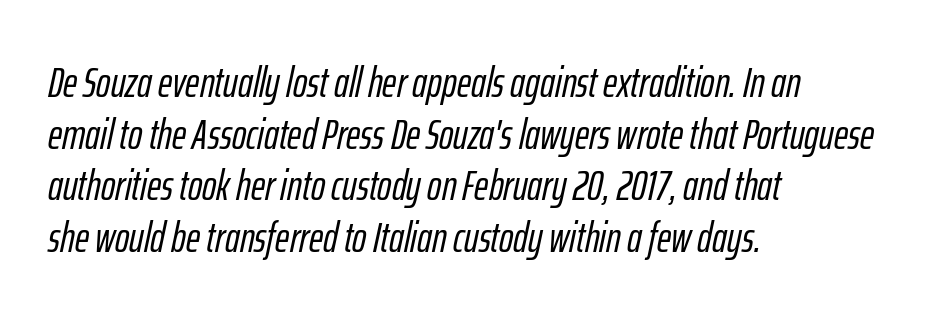
Q: Is the text italic (slanted)? A: Yes, it leans right by about 12 degrees.
Q: Is the text underlined? A: No.
Q: How is the paragraph aligned? A: Left-aligned.
Q: Is the spacing between letters normal or unusually wide? A: Normal.
Q: Width (condensed, normal, or wide)? A: Condensed.
Q: Stroke contrast? A: Low.
Q: x-height? A: Medium.
Q: Monospaced? A: No.
